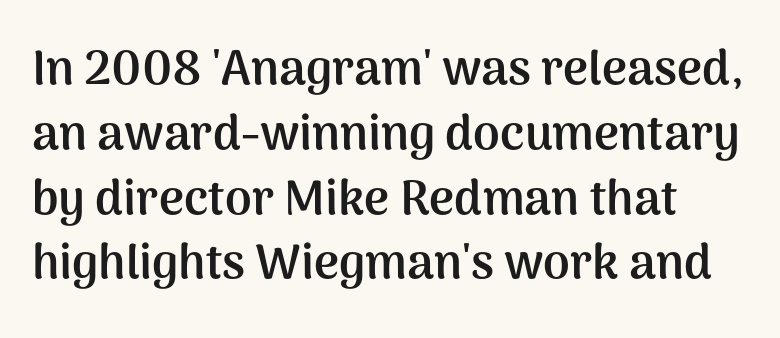
Varying glyph widths throughout — classic text-font behaviour. Every letter is thick-stroked: bold, no question. Has an underline been added? It has not. A typesetter would call this zero additional tracking.
